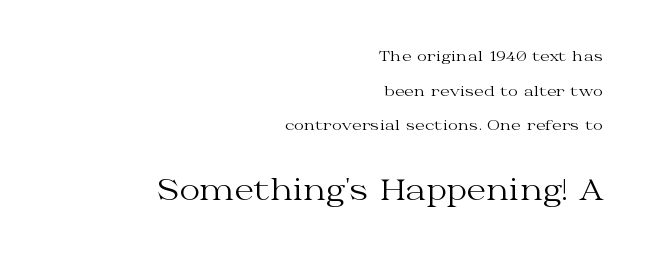
The image shows 28 px regular-weight, wide serif type, upright; set right-aligned, loose line spacing (2.47x), normal letter spacing, not underlined; the second (bottom) block is 2.0x larger; medium stroke contrast and a medium x-height.
